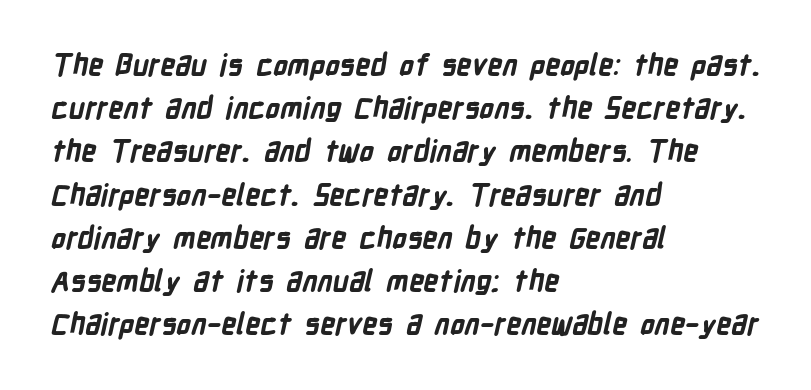
The image shows 29 px bold, condensed sans-serif type; set left-aligned, normal line spacing (1.49x), normal letter spacing, not underlined; low stroke contrast and a medium x-height.
